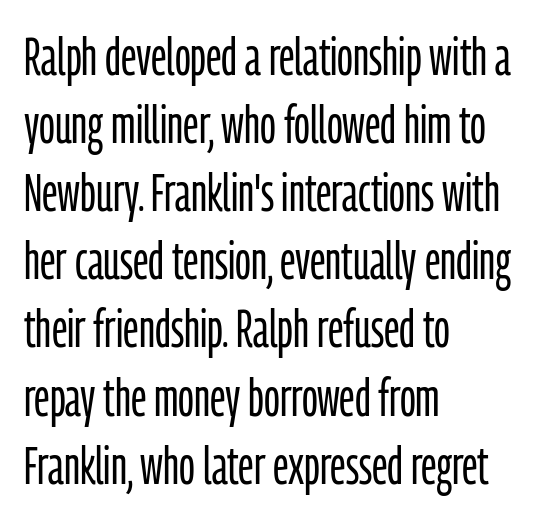
This sample keeps an unexceptional amount of space between lines. No word sits above an underline. The gaps between neighbouring characters are ordinary and unremarkable. Note the varied advance widths — an 'i' is clearly narrower than an 'm'.
